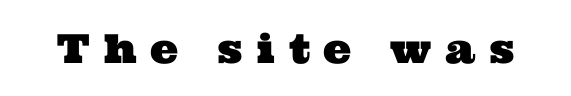
{"serif": "yes", "width": "wide", "stroke_contrast": "medium", "x_height": "medium", "monospaced": "no", "underline": "no", "letter_spacing": "wide", "letter_spacing_em": 0.34, "glyph_px": 40}
